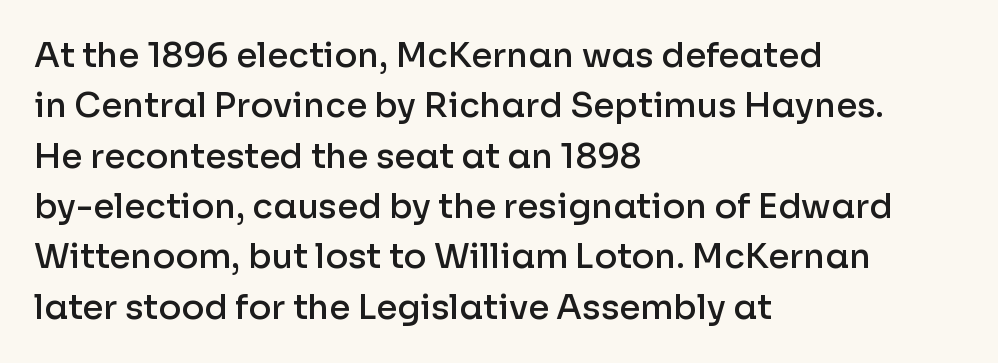
The image shows 34 px semibold sans-serif type, upright; set left-aligned, normal line spacing (1.48x), normal letter spacing, not underlined; low stroke contrast and a medium x-height.
